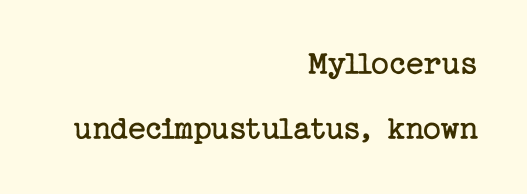
{"serif": "yes", "italic": "no", "bold": "no", "weight": "regular", "width": "normal", "stroke_contrast": "low", "x_height": "medium", "underline": "no", "align": "right", "line_spacing_ratio": 1.86, "letter_spacing": "normal", "letter_spacing_em": 0.0, "glyph_px": 35}
